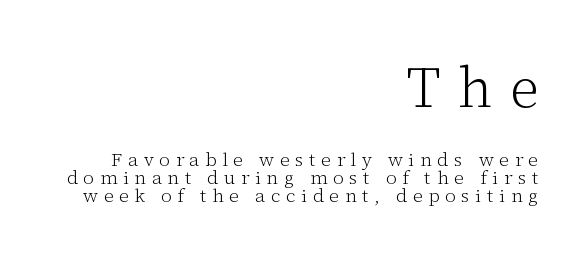
Q: Is the text bold? A: No.
Q: Is the text italic (slanted)? A: No, it is upright.
Q: Is the typeface a serif or a sans-serif typeface? A: Serif.
Q: Is the text underlined? A: No.
Q: How is the paragraph aligned? A: Right-aligned.
Q: Is the spacing between letters normal or unusually wide? A: Unusually wide.
Q: Is the spacing between lines tight, normal or loose? A: Tight.
Q: Which block of text is set in a larger size, the first (top) or the second (bottom)? A: The first (top) one.
Q: Width (condensed, normal, or wide)? A: Normal.
Q: Stroke contrast? A: Low.
Q: x-height? A: Medium.
Q: Monospaced? A: No.
